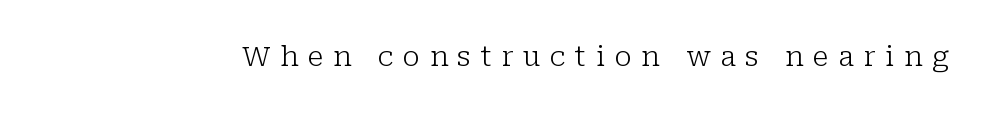
Varying glyph widths throughout — classic text-font behaviour. This is not heavy type; no bold has been used. The lettering stays uniformly vertical, giving the passage a roman look. Each letter's strokes conclude with small projecting serifs. You could only call the tracking loose — the letters float apart. A bare baseline throughout the passage.
